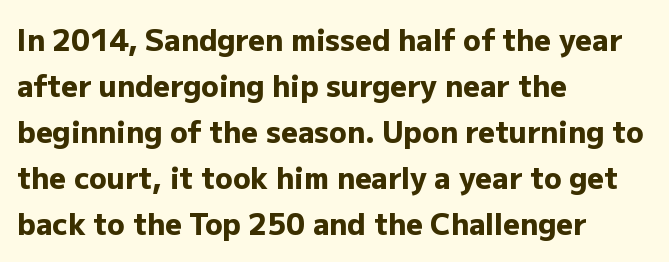
The image shows 29 px heavy sans-serif type, upright; set left-aligned, normal line spacing (1.59x), normal letter spacing, not underlined; low stroke contrast and a medium x-height.
